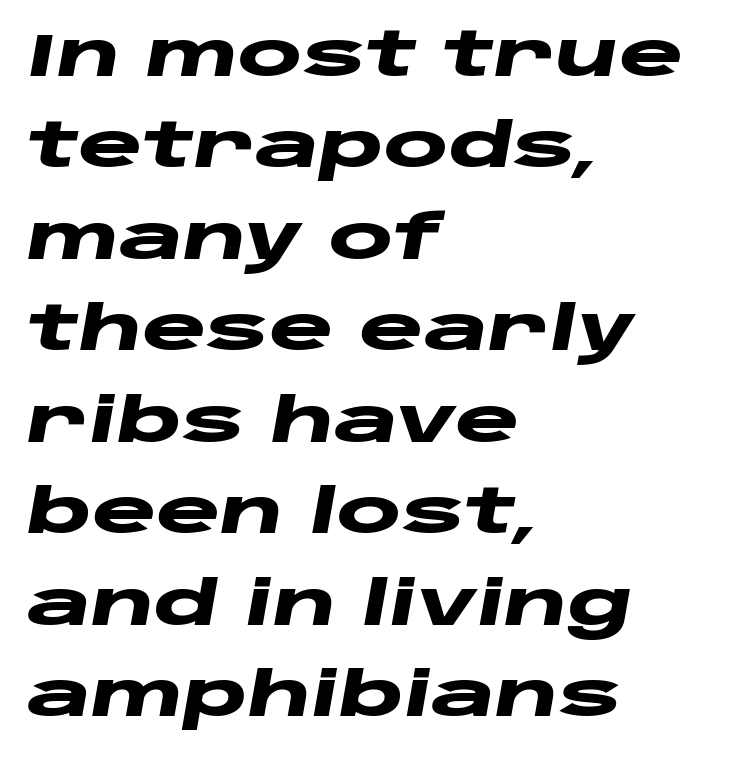
Q: Is the text bold? A: Yes.
Q: Is the text italic (slanted)? A: Yes, it leans right by about 10 degrees.
Q: Is the text underlined? A: No.
Q: How is the paragraph aligned? A: Left-aligned.
Q: Is the spacing between letters normal or unusually wide? A: Normal.
Q: Is the spacing between lines tight, normal or loose? A: Normal.
Q: Width (condensed, normal, or wide)? A: Wide.
Q: Stroke contrast? A: Low.
Q: x-height? A: Large.
Q: Monospaced? A: No.
